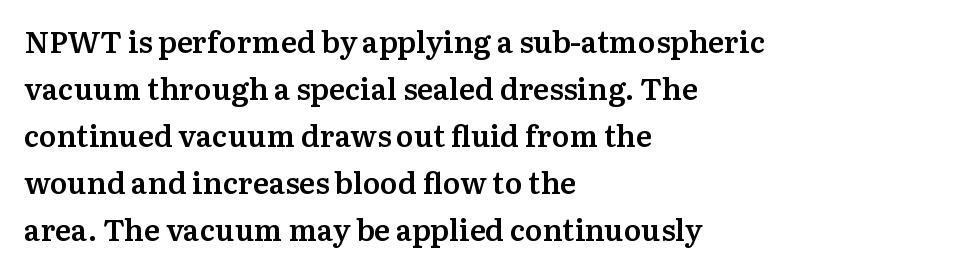
Q: Is the text bold? A: Semi-bold.
Q: Is the text italic (slanted)? A: No, it is upright.
Q: Is the typeface a serif or a sans-serif typeface? A: Serif.
Q: Is the text underlined? A: No.
Q: How is the paragraph aligned? A: Left-aligned.
Q: Is the spacing between letters normal or unusually wide? A: Normal.
Q: Is the spacing between lines tight, normal or loose? A: Normal.
Q: Width (condensed, normal, or wide)? A: Normal.
Q: Stroke contrast? A: Medium.
Q: x-height? A: Medium.
Q: Monospaced? A: No.
